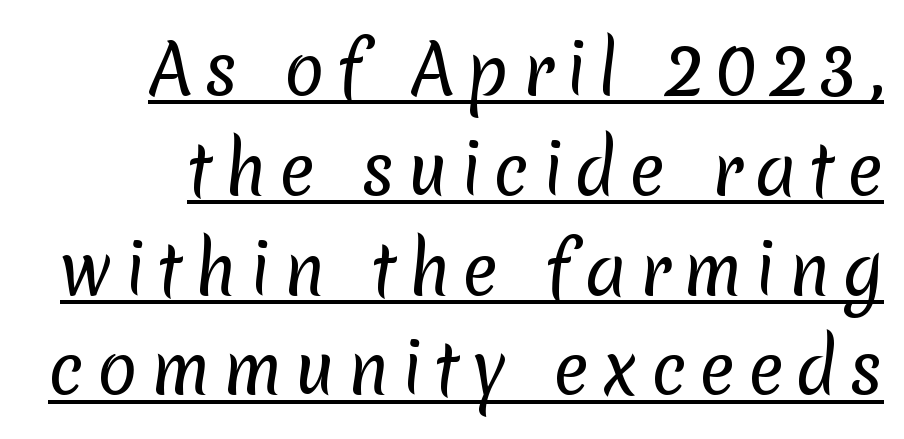
The image shows 67 px regular-weight sans-serif type; set normal line spacing (1.49x), underlined; low stroke contrast and a medium x-height.
